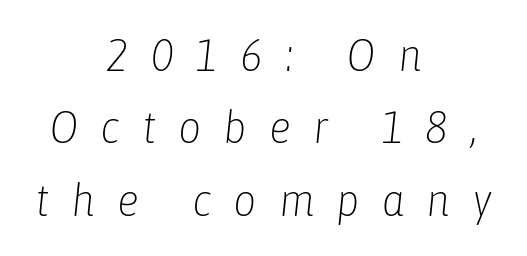
{"italic": "yes", "lean": "right", "slant_degrees": 6, "bold": "no", "weight": "light", "width": "condensed", "stroke_contrast": "low", "x_height": "medium", "monospaced": "no", "underline": "no", "align": "center", "line_spacing": "normal", "line_spacing_ratio": 1.61, "letter_spacing": "wide", "letter_spacing_em": 0.49, "glyph_px": 45}
